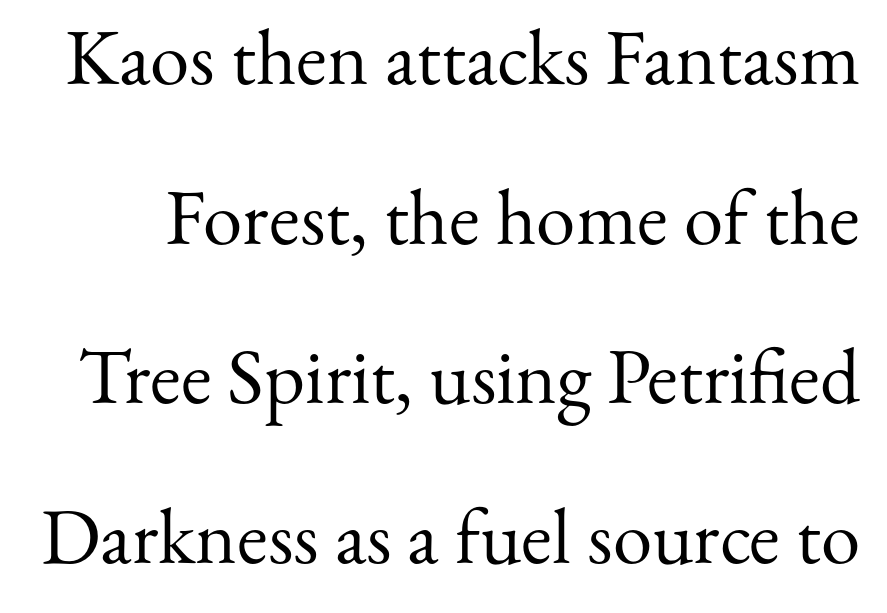
{"serif": "yes", "italic": "no", "bold": "no", "weight": "regular", "width": "normal", "stroke_contrast": "medium", "x_height": "small", "monospaced": "no", "underline": "no", "line_spacing": "loose", "line_spacing_ratio": 2.02, "letter_spacing": "normal", "letter_spacing_em": 0.0, "glyph_px": 79}
